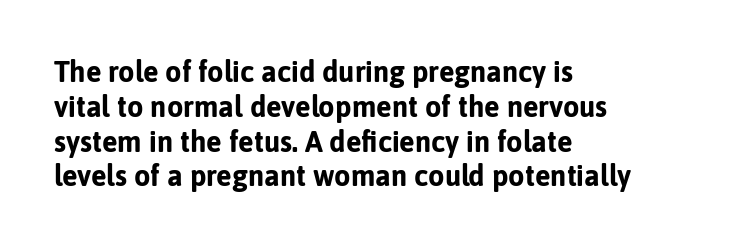
The lines are quadded left. A bare baseline throughout the passage. Caption: bold face, heavy strokes. Here the glyphs are tracked normally, forming tight word shapes.
